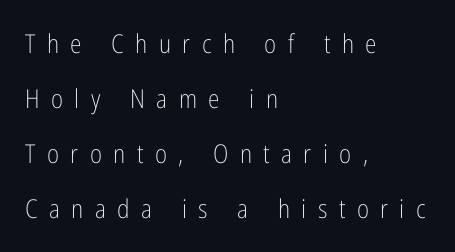
{"italic": "no", "bold": "no", "underline": "no", "align": "left", "line_spacing": "loose", "line_spacing_ratio": 2.12, "letter_spacing": "wide", "letter_spacing_em": 0.44, "glyph_px": 26}
